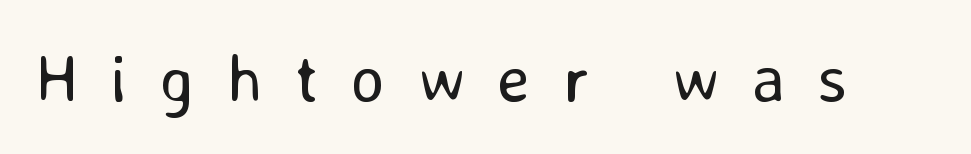
The words here are not underlined. The passage shown is typed in a proportional face where columns would drift. Quick note: not italic, upright. Bold? No — there's no thickening of the strokes. Letter spacing: wide. The passage shown is typeset with a sans-serif family.
